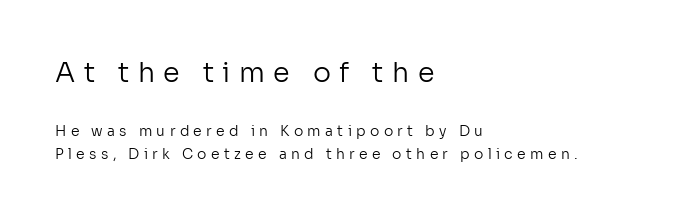
{"italic": "no", "bold": "no", "underline": "no", "align": "left", "line_spacing": "normal", "line_spacing_ratio": 1.67, "letter_spacing": "wide", "letter_spacing_em": 0.31, "larger_block": "first", "size_ratio": 1.93, "glyph_px": 27}
